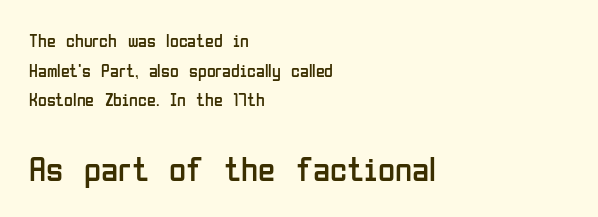
This block has exactly the height ordinary leading produces. Is the block centered? No — it sits flush against the left margin. Vertical strokes here are truly vertical. The glyphs are unaccompanied by any horizontal stroke below them.
